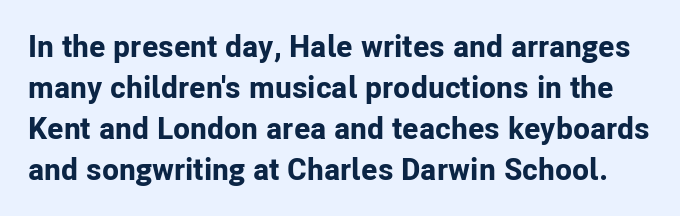
Q: Is the text bold? A: Yes.
Q: Is the text italic (slanted)? A: No, it is upright.
Q: Is the typeface a serif or a sans-serif typeface? A: Sans-serif.
Q: Is the text underlined? A: No.
Q: Is the spacing between letters normal or unusually wide? A: Normal.
Q: Is the spacing between lines tight, normal or loose? A: Normal.
Q: Width (condensed, normal, or wide)? A: Normal.
Q: Stroke contrast? A: Low.
Q: x-height? A: Medium.
Q: Monospaced? A: No.
